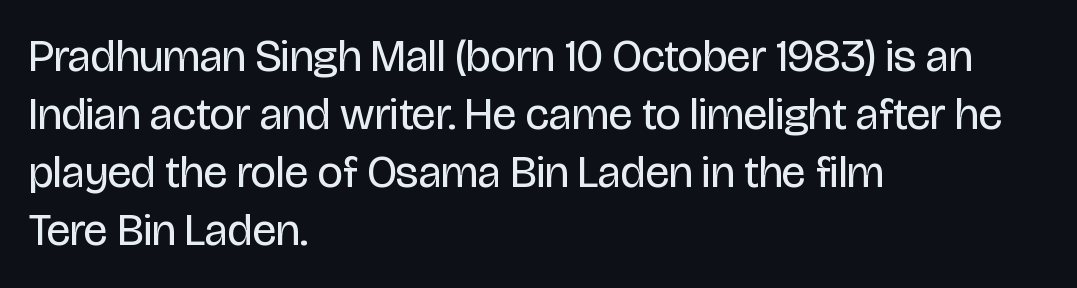
The image shows 45 px regular-weight, condensed sans-serif type, upright; set left-aligned, normal line spacing (1.29x), normal letter spacing, not underlined; low stroke contrast and a large x-height.
